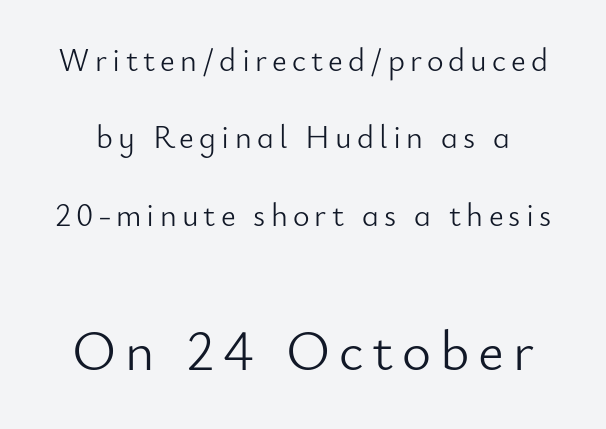
{"serif": "no", "italic": "no", "bold": "no", "weight": "light", "width": "normal", "stroke_contrast": "low", "x_height": "small", "monospaced": "no", "underline": "no", "line_spacing": "loose", "line_spacing_ratio": 2.42, "larger_block": "second", "size_ratio": 1.75, "glyph_px": 56}
